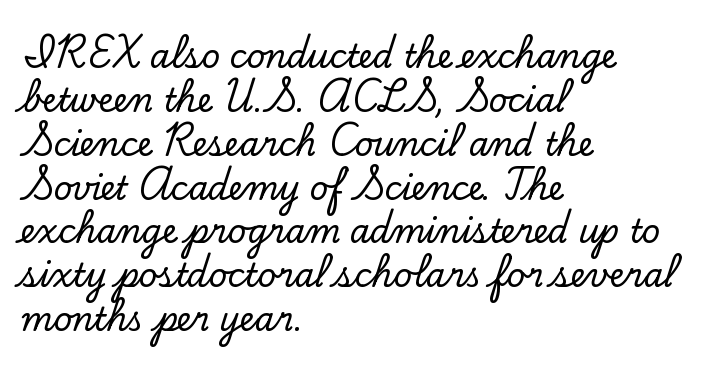
{"serif": "yes", "width": "normal", "stroke_contrast": "low", "x_height": "small", "monospaced": "no", "underline": "no", "align": "left", "line_spacing": "normal", "line_spacing_ratio": 1.37, "letter_spacing": "normal", "letter_spacing_em": 0.0, "glyph_px": 32}
